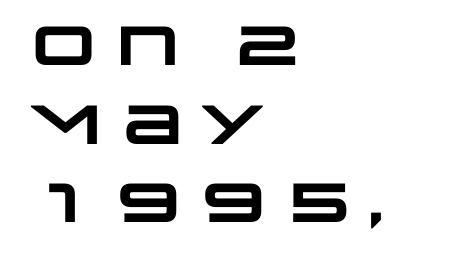
A normal amount of white space separates one row of letters from the next. The gap between lines stays unmarked. This sample has the flowing, uneven cadence of proportional lettering. Is this a sans? Yes — the strokes have no serifs. Plenty of ink on the page — the face is bold. Horizontal alignment here is leftward, the default for most running prose.
